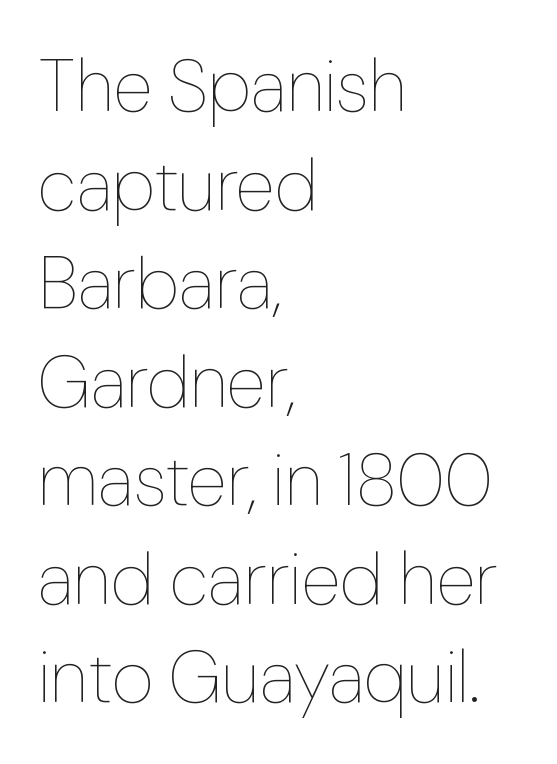
A typesetter would call this leading conventional body-copy spacing. Proportional: the letters do not fall into vertical columns. The letterforms sit shoulder to shoulder at normal distance. The lettering stays uniformly vertical, giving the passage a roman look. Teacher's note: observe the even left margin — that is flush-left alignment. No letter is thick-stroked: the sample isn't bold.
